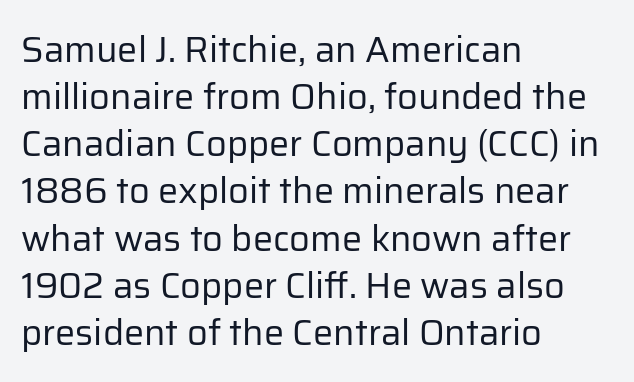
{"serif": "no", "italic": "no", "bold": "no", "weight": "regular", "width": "normal", "stroke_contrast": "low", "x_height": "medium", "monospaced": "no", "underline": "no", "align": "left", "line_spacing": "normal", "line_spacing_ratio": 1.31, "letter_spacing": "normal", "letter_spacing_em": 0.0, "glyph_px": 36}
